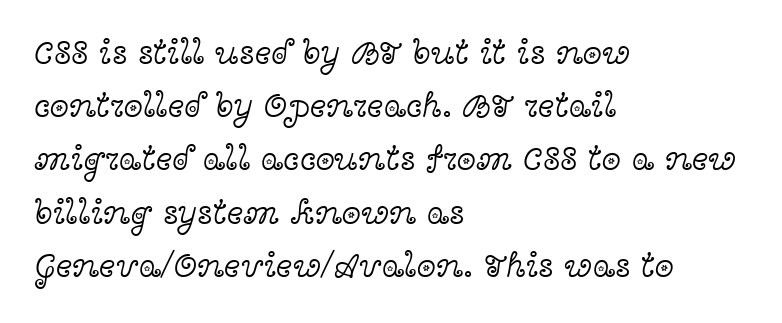
Serifs: yes, visible at the terminals of the letterforms. Is the type heavy? It reads as light-to-regular instead. Rule under the text: the space is simply empty. The lines sit at an ordinary, default distance from one another.
